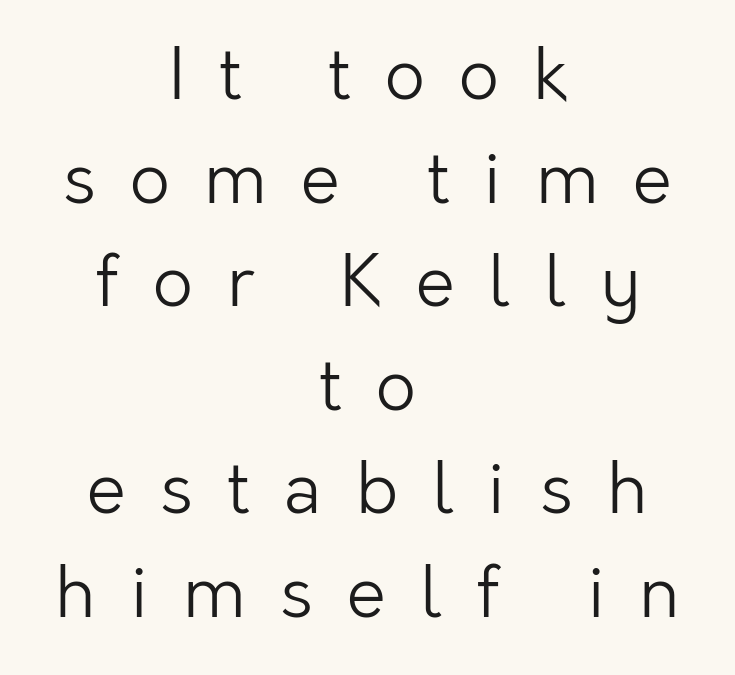
The tracking reads as deliberately expanded to a designer's eye. These lines sit exactly where default settings would place them. Typographically, this falls in the sans-serif category. Here the designer chose a conventional face with non-uniform glyph widths.
